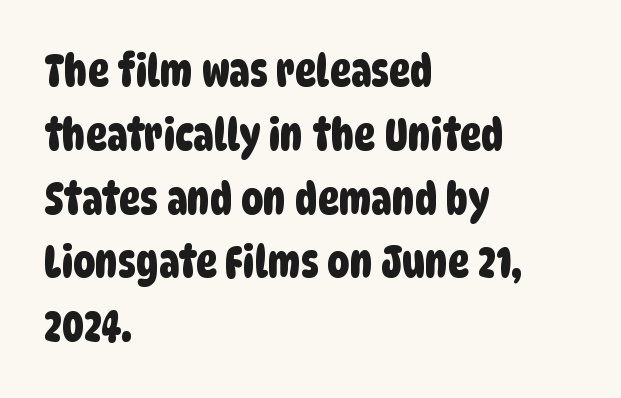
Q: Is the typeface a serif or a sans-serif typeface? A: Sans-serif.
Q: Is the text underlined? A: No.
Q: How is the paragraph aligned? A: Left-aligned.
Q: Is the spacing between letters normal or unusually wide? A: Normal.
Q: Is the spacing between lines tight, normal or loose? A: Normal.
Q: Width (condensed, normal, or wide)? A: Condensed.
Q: Stroke contrast? A: Low.
Q: x-height? A: Large.
Q: Monospaced? A: No.
